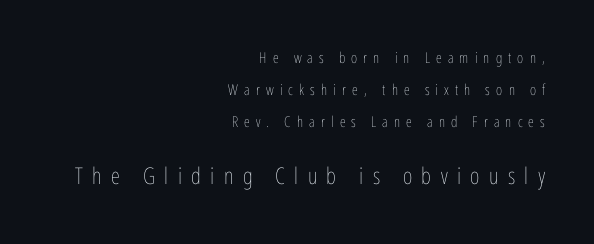
Clear beneath every line of the passage. In terms of letterspacing, this is a distinctly airy, spread setting. The passage is arranged like a letterhead date or caption credit — flush right. No heavy texture on the line: the type isn't bold.
